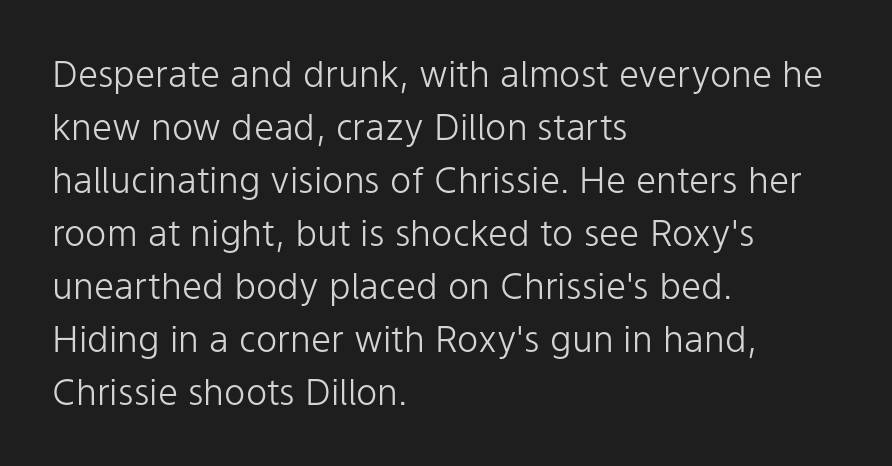
Nothing unusual about the tracking: characters are spaced as the font intends. This sample uses an upright cut, with every glyph sitting square on the baseline. The weight tops out at a normal text grade. Quick note: interline space is typical. These lines are rendered in a variable-pitch font.
